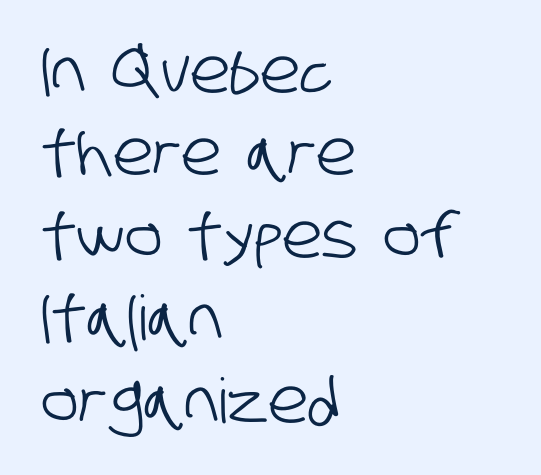
No word sits above an underline. Note the varied advance widths — an 'i' is clearly narrower than an 'm'. The gaps between neighbouring characters are ordinary and unremarkable. Typeset ragged right — the left edge is the straight one.
